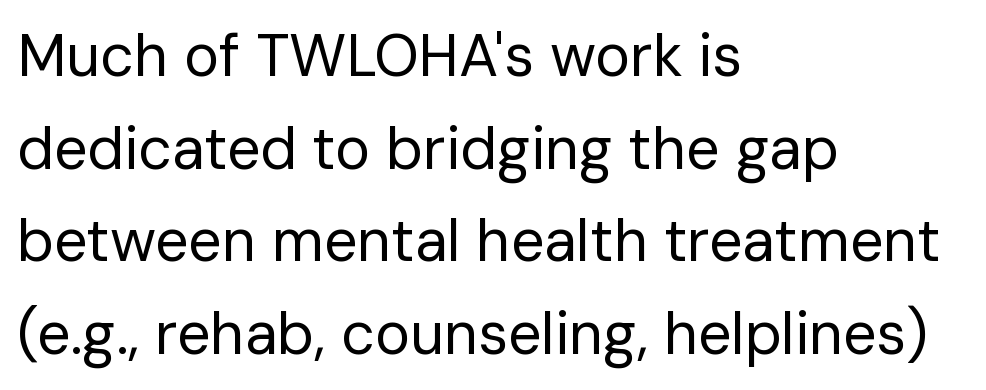
Q: Is the text bold? A: No.
Q: Is the text italic (slanted)? A: No, it is upright.
Q: Is the typeface a serif or a sans-serif typeface? A: Sans-serif.
Q: Is the text underlined? A: No.
Q: How is the paragraph aligned? A: Left-aligned.
Q: Is the spacing between letters normal or unusually wide? A: Normal.
Q: Is the spacing between lines tight, normal or loose? A: Normal.
Q: Width (condensed, normal, or wide)? A: Normal.
Q: Stroke contrast? A: Low.
Q: x-height? A: Medium.
Q: Monospaced? A: No.
